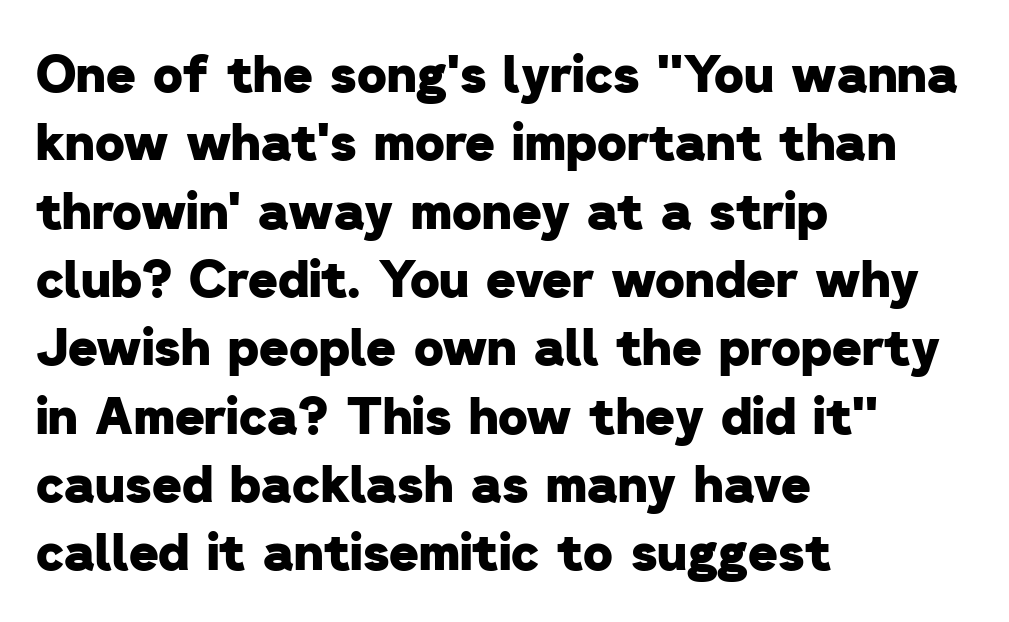
Q: Is the text bold? A: Yes.
Q: Is the typeface a serif or a sans-serif typeface? A: Sans-serif.
Q: Is the text underlined? A: No.
Q: How is the paragraph aligned? A: Left-aligned.
Q: Is the spacing between letters normal or unusually wide? A: Normal.
Q: Is the spacing between lines tight, normal or loose? A: Normal.
Q: Width (condensed, normal, or wide)? A: Normal.
Q: Stroke contrast? A: Low.
Q: x-height? A: Medium.
Q: Monospaced? A: No.
